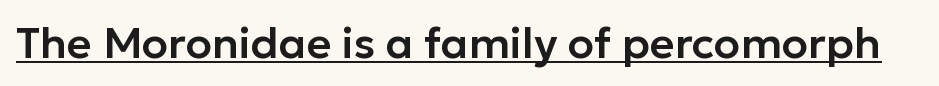
Q: Is the text italic (slanted)? A: No, it is upright.
Q: Is the typeface a serif or a sans-serif typeface? A: Sans-serif.
Q: Is the text underlined? A: Yes.
Q: Is the spacing between letters normal or unusually wide? A: Normal.
Q: Width (condensed, normal, or wide)? A: Normal.
Q: Stroke contrast? A: Low.
Q: x-height? A: Medium.
Q: Monospaced? A: No.
